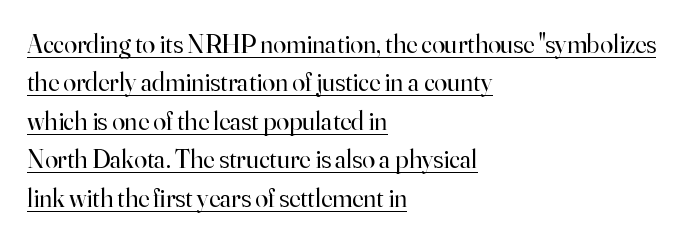
The image shows 26 px text type, upright; set left-aligned, normal line spacing (1.48x), normal letter spacing, underlined.
